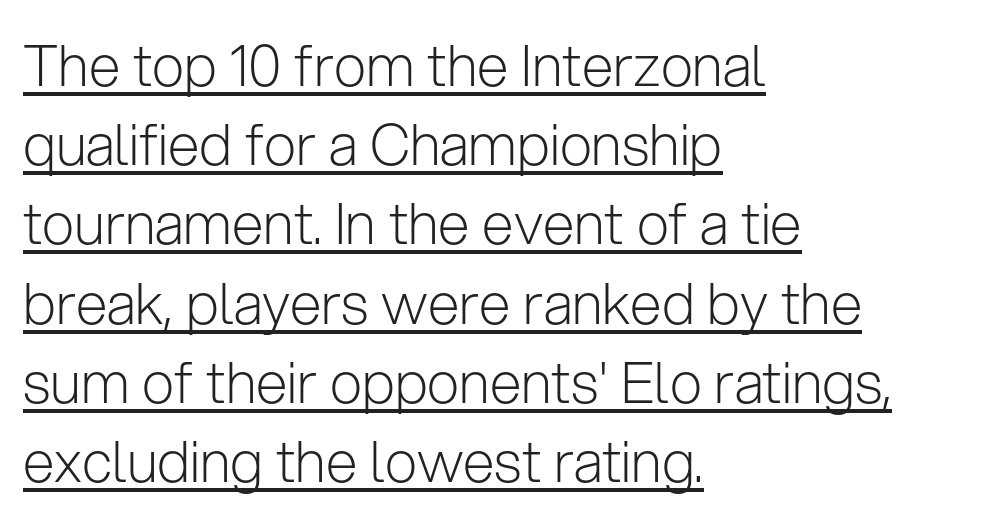
The image shows 57 px light sans-serif type, upright; set left-aligned, normal line spacing (1.39x), normal letter spacing, underlined; low stroke contrast and a medium x-height.
